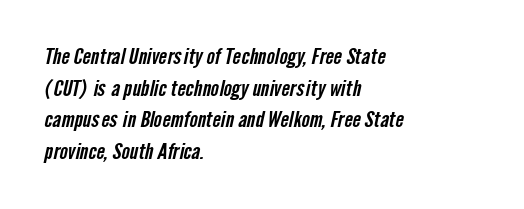
Typeset ragged right — the left edge is the straight one. In terms of letterspacing, this is plain default setting. Lines of text with bare space underneath. Horizontal bands of white between lines are of average thickness.
